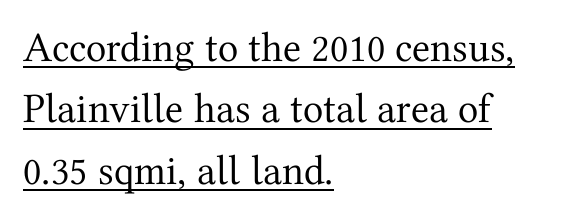
The image shows 42 px regular-weight serif type, upright; set left-aligned, normal line spacing (1.46x), normal letter spacing, underlined; medium stroke contrast and a medium x-height.
